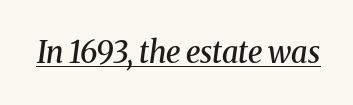
The image shows 30 px semibold serif type, italic (leaning right); set normal letter spacing, underlined; medium stroke contrast and a medium x-height.
